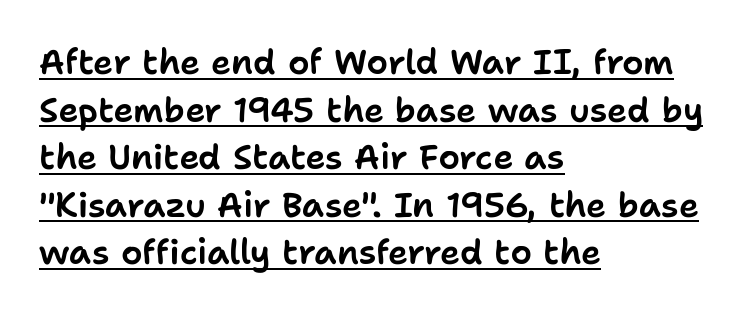
{"serif": "no", "italic": "no", "width": "normal", "stroke_contrast": "low", "x_height": "medium", "monospaced": "no", "underline": "yes", "align": "left", "line_spacing": "normal", "line_spacing_ratio": 1.4, "letter_spacing": "normal", "letter_spacing_em": 0.0, "glyph_px": 34}
